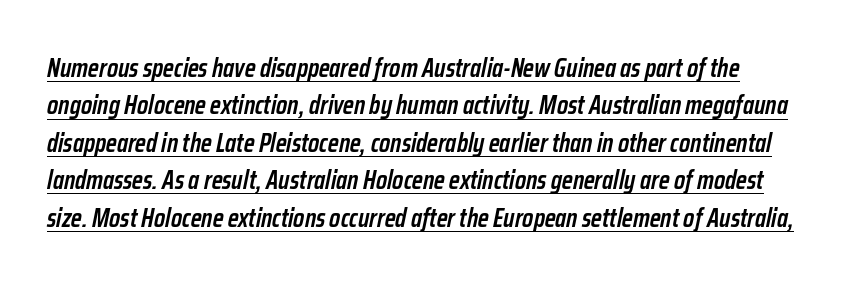
Q: Is the text bold? A: Semi-bold.
Q: Is the text italic (slanted)? A: Yes, it leans right by about 12 degrees.
Q: Is the text underlined? A: Yes.
Q: Is the spacing between letters normal or unusually wide? A: Normal.
Q: Is the spacing between lines tight, normal or loose? A: Normal.
